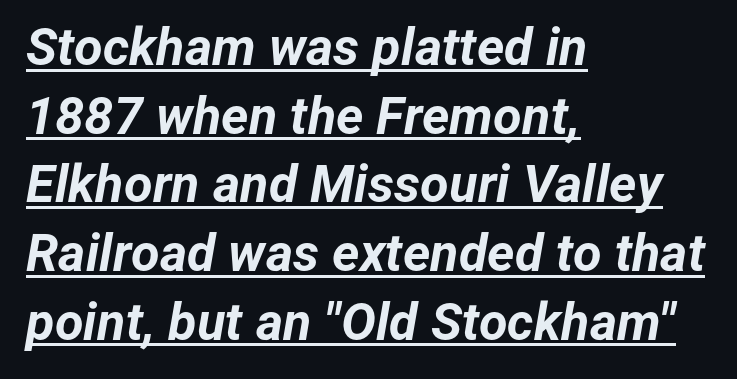
{"italic": "yes", "lean": "right", "slant_degrees": 12, "bold": "yes", "weight": "bold", "width": "normal", "stroke_contrast": "low", "x_height": "medium", "monospaced": "no", "underline": "yes", "align": "left", "line_spacing": "normal", "line_spacing_ratio": 1.32, "letter_spacing": "normal", "letter_spacing_em": 0.0, "glyph_px": 52}
